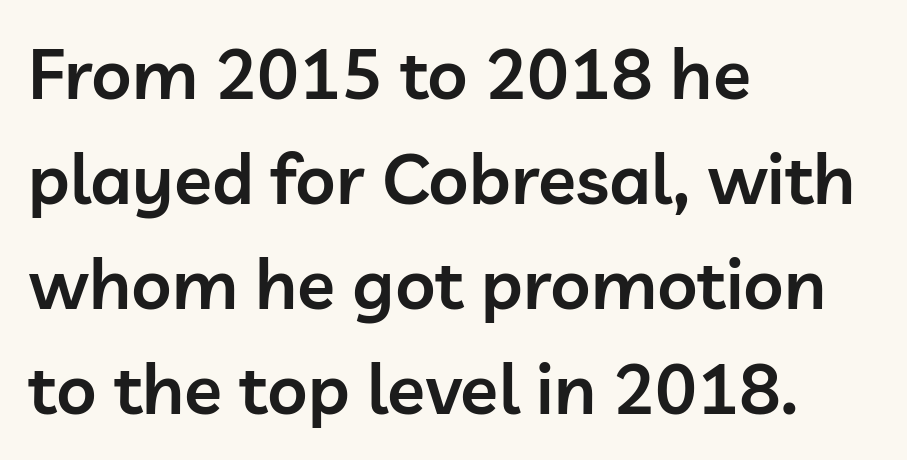
The image shows 70 px semibold sans-serif type, upright; set left-aligned, normal line spacing (1.5x), normal letter spacing, not underlined; low stroke contrast and a medium x-height.
